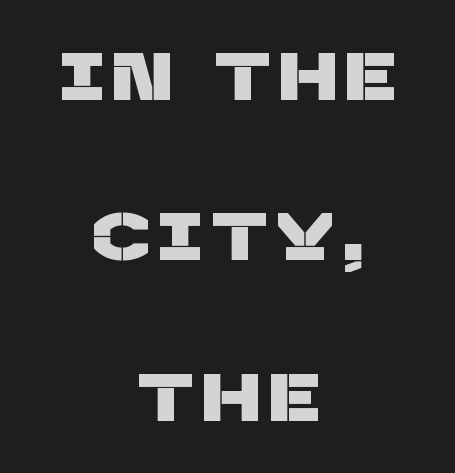
The lines are quadded center. Baseline-to-baseline distance is far greater than the letter height. You could not count columns in this text — the font is proportionally spaced. The strip under each line holds only bare page.
